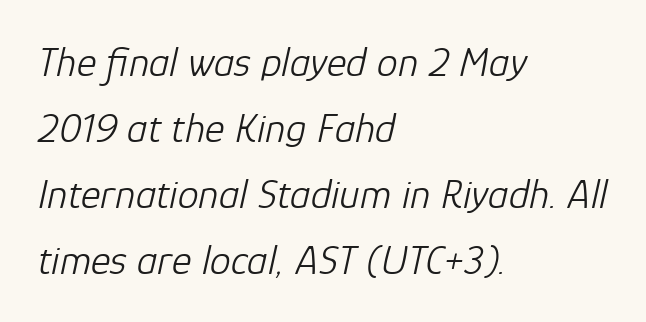
The image shows 42 px light type, italic (leaning right); set left-aligned, normal line spacing (1.57x), normal letter spacing, not underlined; low stroke contrast and a medium x-height.
